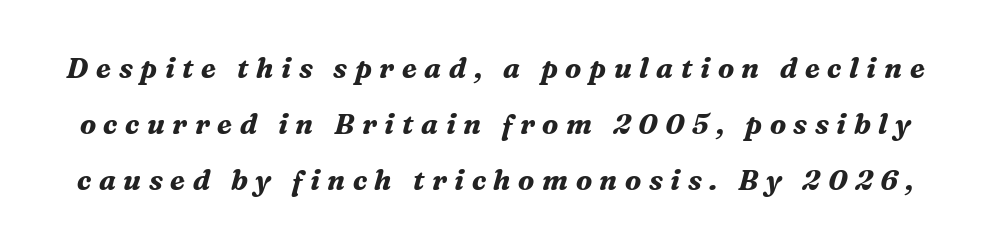
Regarding serifs, this sample has them. You could not count columns in this text — the font is proportionally spaced. Set as a true bold cut, around the 700 mark. Tracking value appears strongly positive — letters spread wide. You can tell it's italic because the verticals aren't actually vertical.
